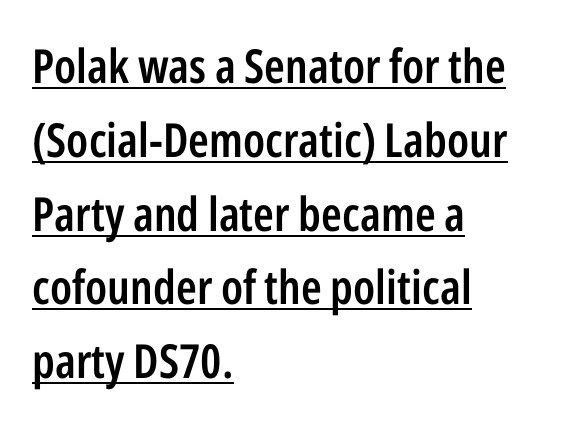
{"serif": "no", "italic": "no", "bold": "semi", "weight": "semibold", "width": "condensed", "stroke_contrast": "low", "x_height": "medium", "monospaced": "no", "underline": "yes", "align": "left", "line_spacing": "normal", "line_spacing_ratio": 1.57, "letter_spacing": "normal", "letter_spacing_em": 0.0, "glyph_px": 47}
